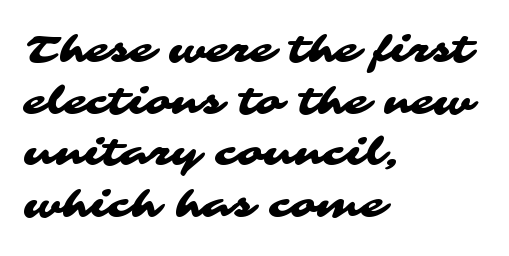
The image shows 38 px wide sans-serif type; set left-aligned, normal line spacing (1.36x), normal letter spacing, not underlined; medium stroke contrast and a medium x-height.
